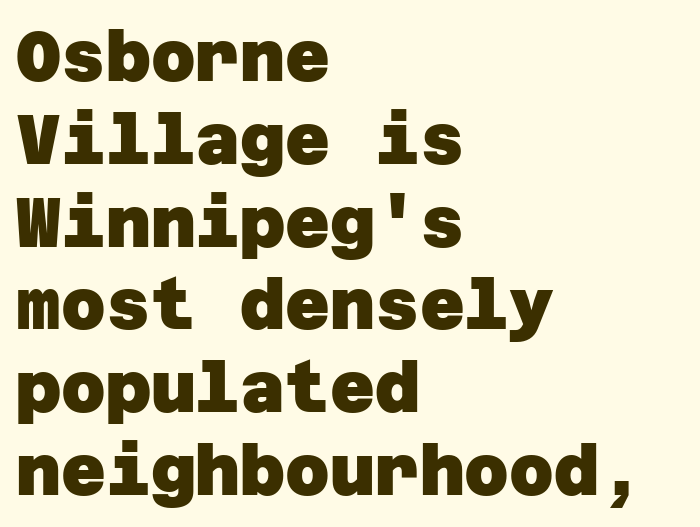
The image shows 69 px heavy sans-serif type; set left-aligned, line spacing 1.2x, normal letter spacing, not underlined; low stroke contrast and a large x-height.
